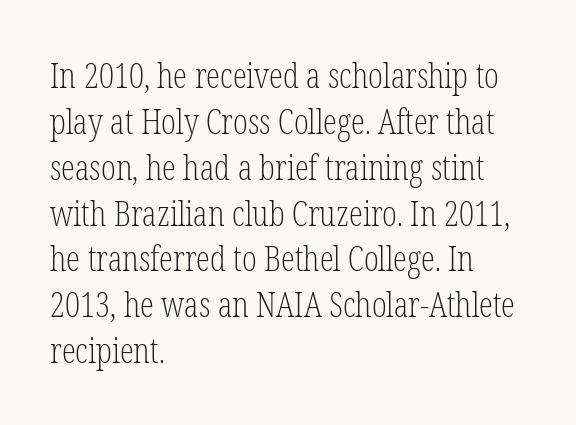
{"serif": "yes", "italic": "no", "bold": "no", "weight": "light", "width": "condensed", "stroke_contrast": "low", "x_height": "medium", "monospaced": "no", "underline": "no", "align": "left", "line_spacing": "normal", "line_spacing_ratio": 1.31, "letter_spacing": "normal", "letter_spacing_em": 0.0, "glyph_px": 35}
